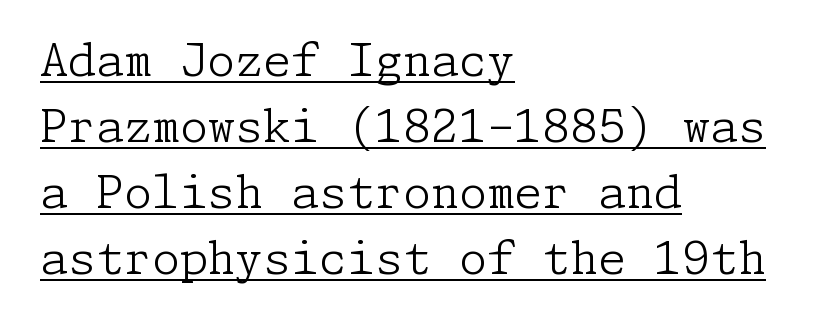
Q: Is the text bold? A: No.
Q: Is the text italic (slanted)? A: No, it is upright.
Q: Is the typeface a serif or a sans-serif typeface? A: Serif.
Q: Is the text underlined? A: Yes.
Q: How is the paragraph aligned? A: Left-aligned.
Q: Is the spacing between letters normal or unusually wide? A: Normal.
Q: Is the spacing between lines tight, normal or loose? A: Normal.
Q: Width (condensed, normal, or wide)? A: Normal.
Q: Stroke contrast? A: Low.
Q: x-height? A: Medium.
